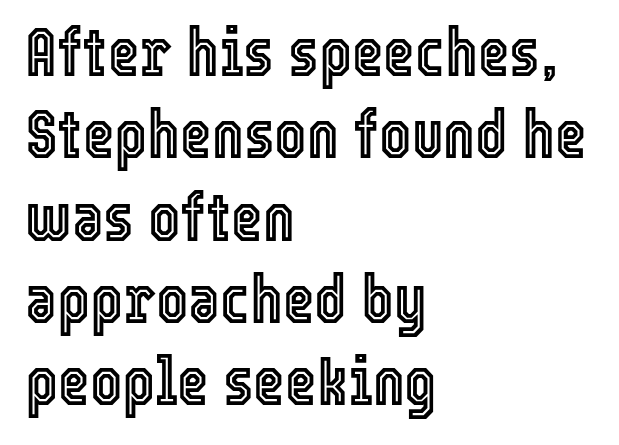
Q: Is the text italic (slanted)? A: No, it is upright.
Q: Is the text underlined? A: No.
Q: How is the paragraph aligned? A: Left-aligned.
Q: Is the spacing between letters normal or unusually wide? A: Normal.
Q: Width (condensed, normal, or wide)? A: Condensed.
Q: x-height? A: Medium.
Q: Monospaced? A: No.
